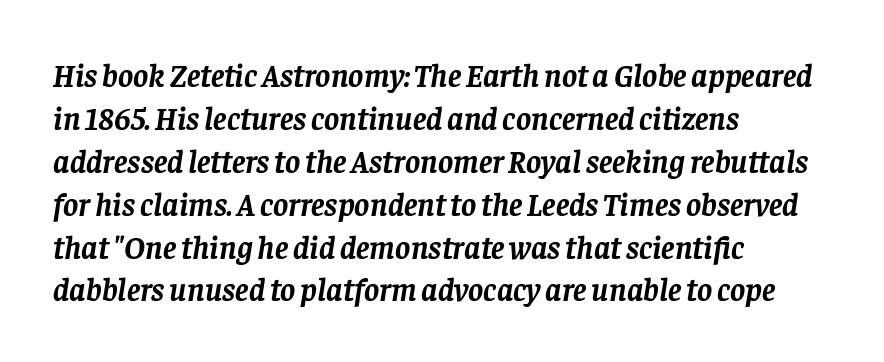
The image shows 32 px semibold serif type, italic (leaning right); set left-aligned, normal line spacing (1.34x), normal letter spacing, not underlined; low stroke contrast and a large x-height.
